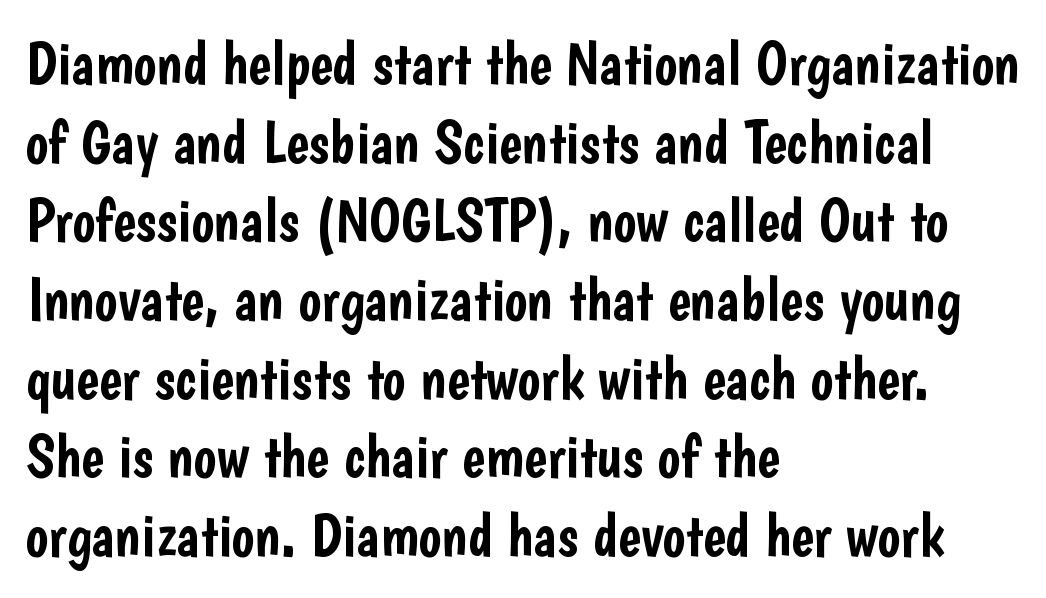
The image shows 61 px condensed sans-serif type, upright; set left-aligned, normal line spacing (1.29x), normal letter spacing, not underlined; low stroke contrast and a medium x-height.
